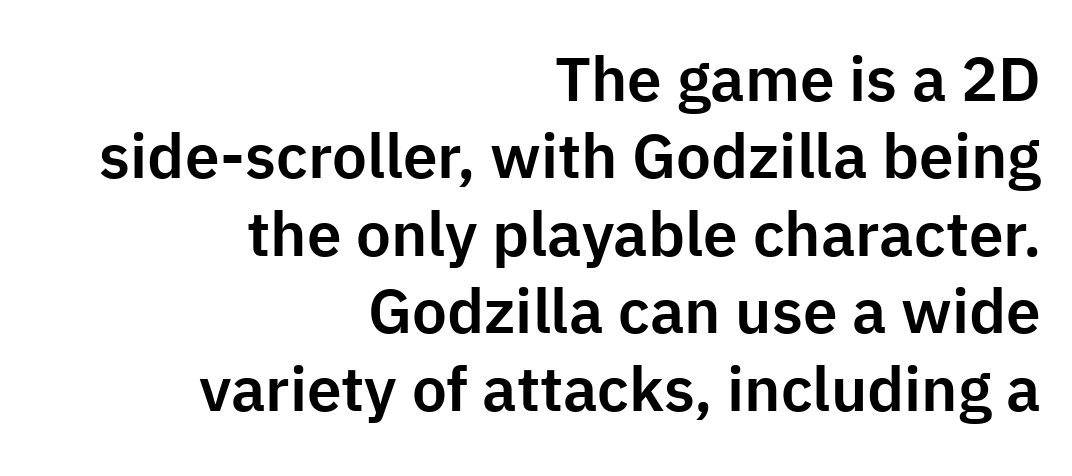
Every character sits straight up, as roman type does. The vertical gap from one line to the next is medium. Between one letter and the next there's only the usual sliver of space. Think of a printed novel: that variable character pitch is what you see here.
